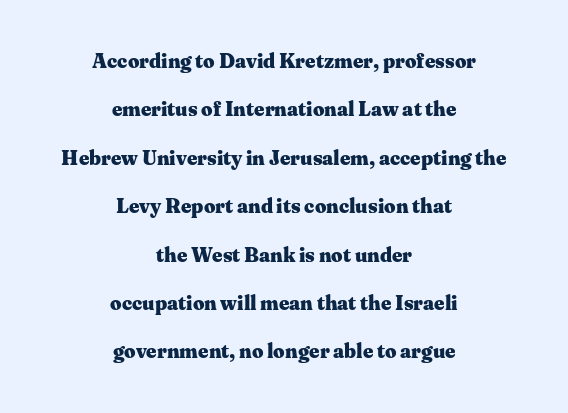
Heft: maximum for text — a bold. You could fit nearly another row in the gap between these rows. The words here are not underlined. Nope, not italic — everything's standing straight. Spacing between characters is what you'd get straight out of the box.
